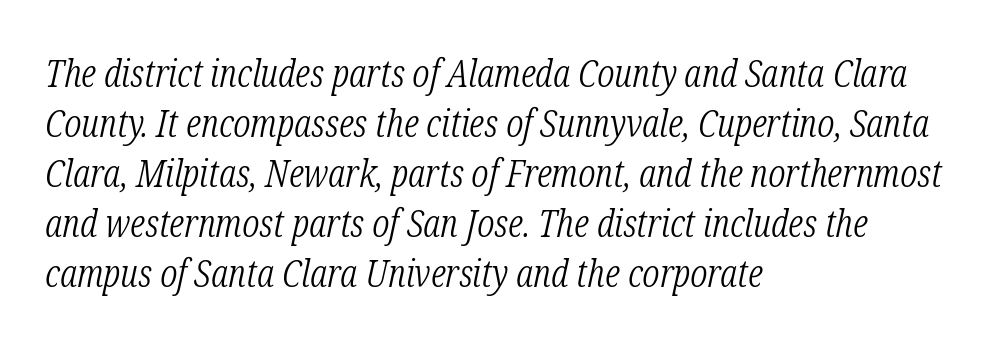
The image shows 39 px light, condensed serif type, italic (leaning right); set left-aligned, normal line spacing (1.28x), normal letter spacing, not underlined; low stroke contrast and a medium x-height.
